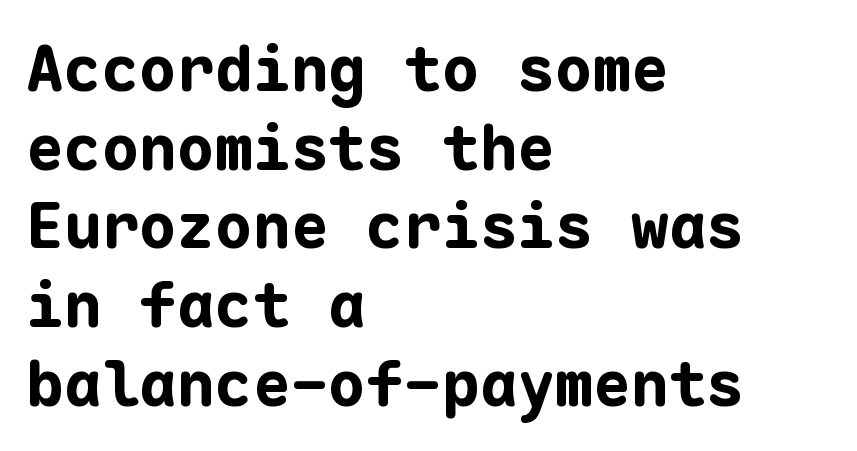
Q: Is the text bold? A: Yes.
Q: Is the text italic (slanted)? A: No, it is upright.
Q: Is the typeface a serif or a sans-serif typeface? A: Sans-serif.
Q: Is the text underlined? A: No.
Q: How is the paragraph aligned? A: Left-aligned.
Q: Is the spacing between letters normal or unusually wide? A: Normal.
Q: Is the spacing between lines tight, normal or loose? A: Normal.
Q: Width (condensed, normal, or wide)? A: Normal.
Q: Stroke contrast? A: Low.
Q: x-height? A: Medium.
Q: Monospaced? A: Yes.
